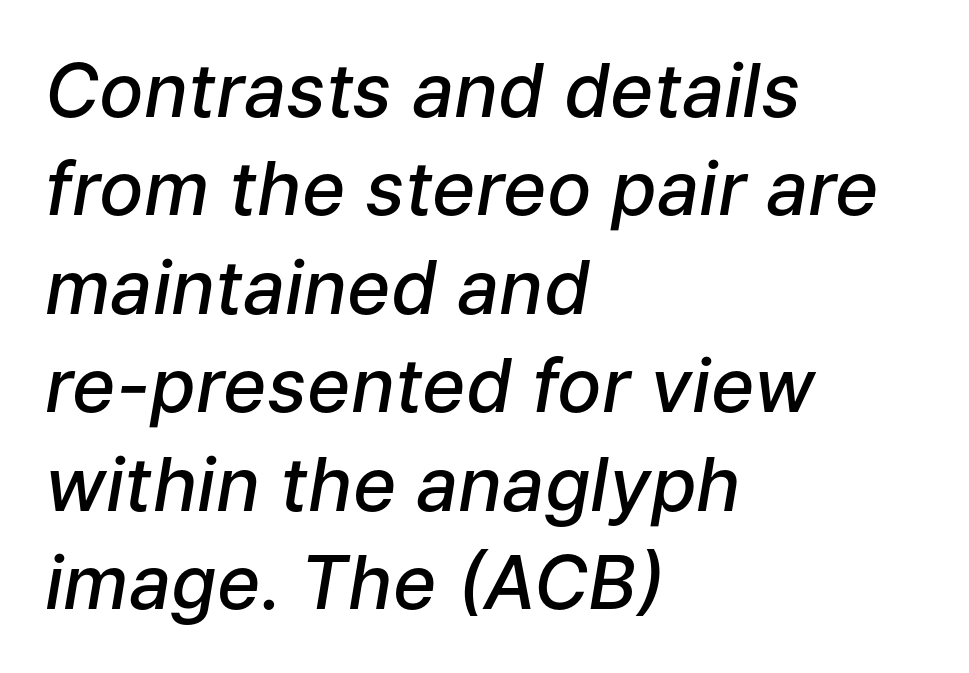
The image shows 74 px semibold type, italic (leaning right); set left-aligned, normal line spacing (1.33x), normal letter spacing, not underlined; low stroke contrast and a medium x-height.
